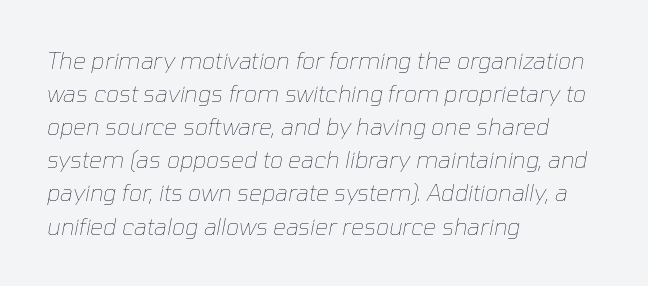
Q: Is the text bold? A: No.
Q: Is the text italic (slanted)? A: Yes, it leans right by about 10 degrees.
Q: Is the text underlined? A: No.
Q: How is the paragraph aligned? A: Left-aligned.
Q: Is the spacing between letters normal or unusually wide? A: Normal.
Q: Is the spacing between lines tight, normal or loose? A: Normal.
